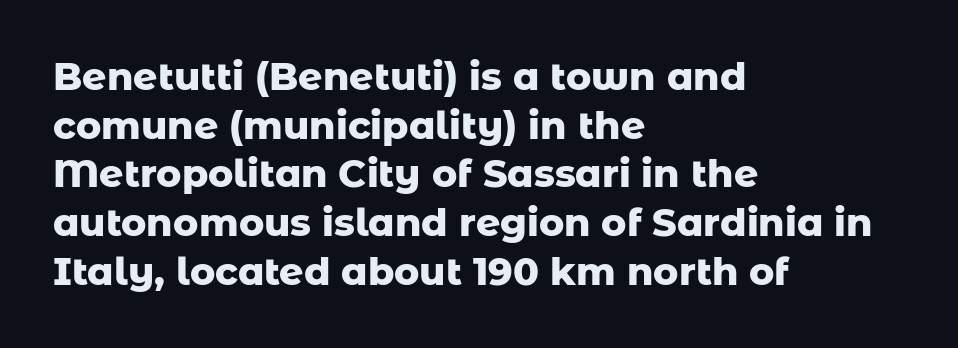
The image shows 38 px heavy sans-serif type, upright; set left-aligned, normal line spacing (1.28x), normal letter spacing, not underlined; low stroke contrast and a medium x-height.
